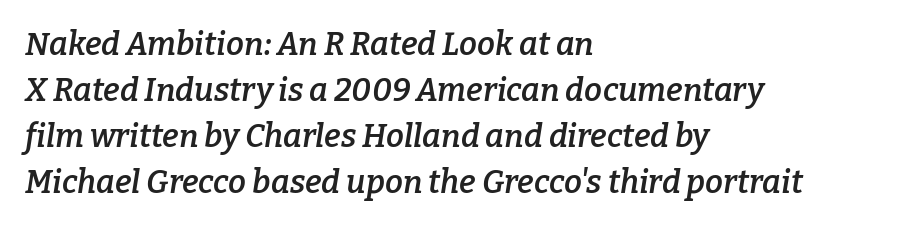
{"serif": "yes", "italic": "yes", "lean": "right", "slant_degrees": 9, "bold": "semi", "weight": "semibold", "width": "normal", "stroke_contrast": "low", "x_height": "medium", "monospaced": "no", "underline": "no", "align": "left", "line_spacing": "normal", "line_spacing_ratio": 1.44, "letter_spacing": "normal", "letter_spacing_em": 0.0, "glyph_px": 32}
